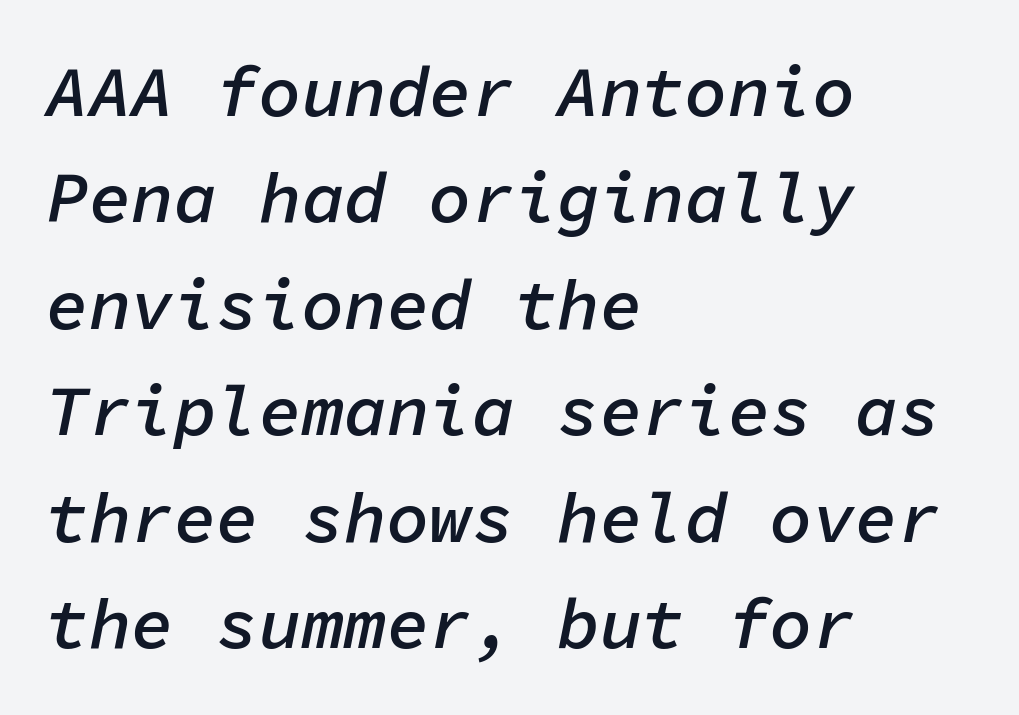
The image shows 71 px semibold type, italic (leaning right), monospaced; set left-aligned, normal line spacing (1.5x), normal letter spacing, not underlined; low stroke contrast and a medium x-height.
